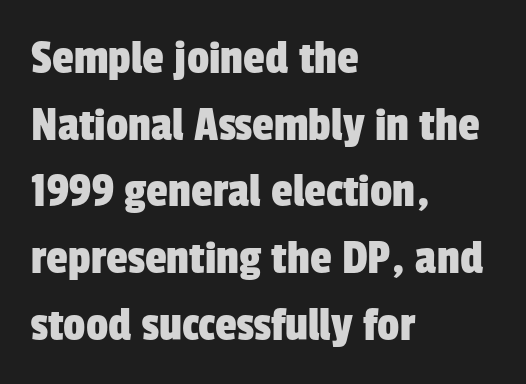
{"serif": "no", "width": "condensed", "stroke_contrast": "low", "x_height": "medium", "monospaced": "no", "underline": "no", "align": "left", "line_spacing": "normal", "line_spacing_ratio": 1.36, "letter_spacing": "normal", "letter_spacing_em": 0.0, "glyph_px": 49}
